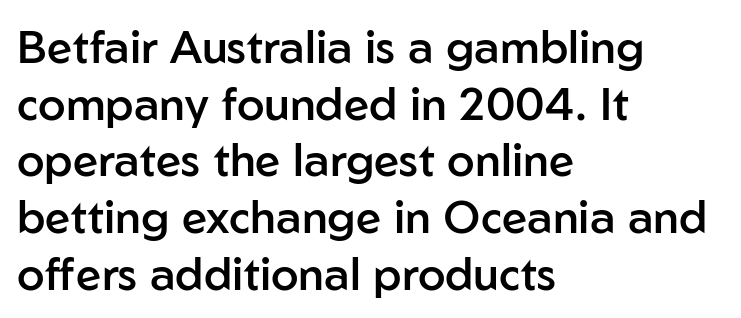
Anything drawn beneath the words? Only blank space. Italic: no, the glyphs are upright roman. The letters are semibold — heavier than regular but short of a full bold. Here the designer chose a conventional face with non-uniform glyph widths. The rows are spaced the way most documents space them. The compositor pushed each line to the left boundary.
